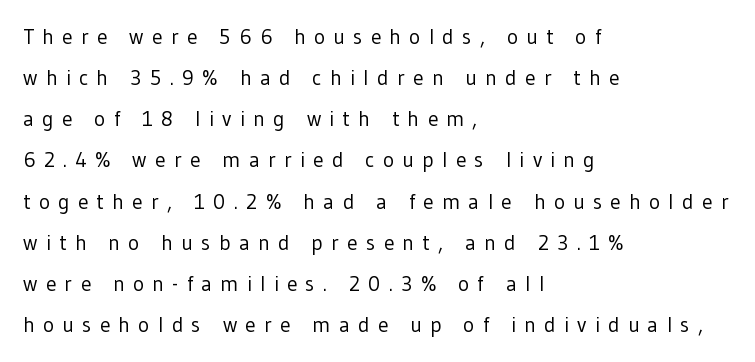
The image shows 21 px text type, upright; set left-aligned, loose line spacing (1.96x), unusually wide letter spacing (+0.4 em), not underlined.
